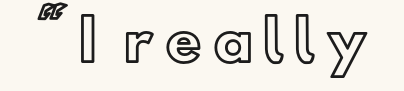
The image shows 56 px text type, upright; set not underlined; a small x-height.
